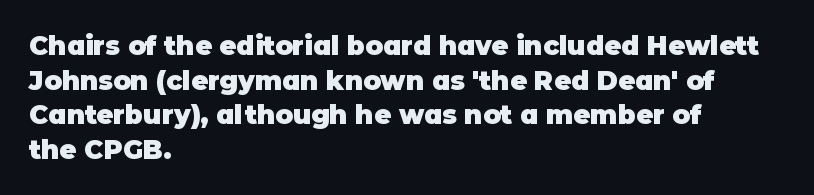
{"italic": "no", "bold": "yes", "underline": "no", "align": "left", "line_spacing": "normal", "line_spacing_ratio": 1.33, "letter_spacing": "normal", "letter_spacing_em": 0.0, "glyph_px": 26}
